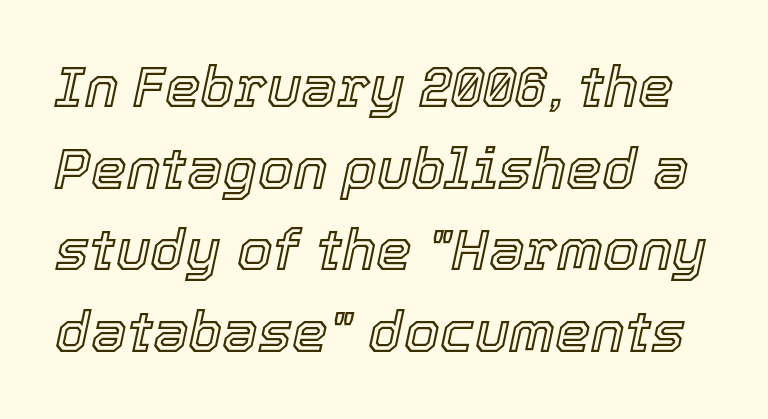
Nobody touched the tracking dial on this one. Italic: yes, the glyphs are oblique. The face used here is proportionally spaced, like ordinary book or web type. Compared with typical paragraphs, the rows here are spaced about the same. No word sits above an underline.
